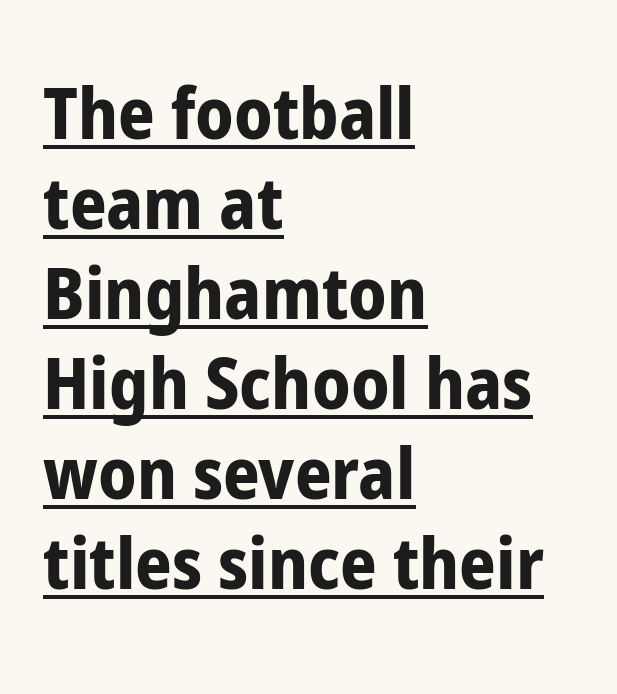
Heavy-handed strokes throughout: this text is bold. What decoration does the sample have? An underline. A typesetter would call this leading conventional body-copy spacing. Is this a fixed-width face? No — the glyphs have proportional, varying widths. Layout note: lines flush left.
